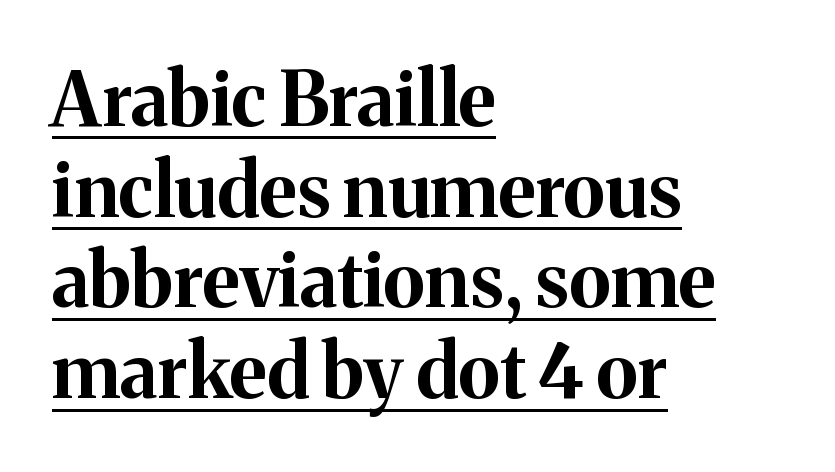
Q: Is the text bold? A: Yes.
Q: Is the text italic (slanted)? A: No, it is upright.
Q: Is the typeface a serif or a sans-serif typeface? A: Serif.
Q: Is the text underlined? A: Yes.
Q: How is the paragraph aligned? A: Left-aligned.
Q: Is the spacing between letters normal or unusually wide? A: Normal.
Q: Width (condensed, normal, or wide)? A: Normal.
Q: Stroke contrast? A: Medium.
Q: x-height? A: Medium.
Q: Monospaced? A: No.
